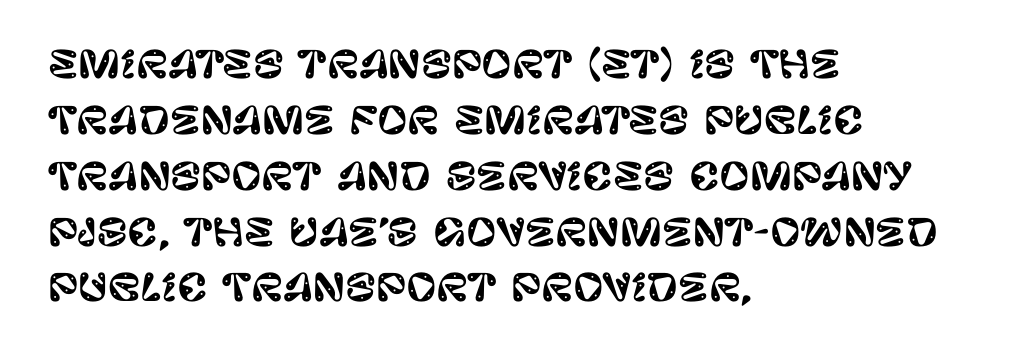
Q: Is the text italic (slanted)? A: Yes.
Q: Is the typeface a serif or a sans-serif typeface? A: Sans-serif.
Q: Is the text underlined? A: No.
Q: How is the paragraph aligned? A: Left-aligned.
Q: Is the spacing between letters normal or unusually wide? A: Normal.
Q: Is the spacing between lines tight, normal or loose? A: Normal.
Q: Width (condensed, normal, or wide)? A: Normal.
Q: Stroke contrast? A: Low.
Q: x-height? A: Large.
Q: Monospaced? A: No.
